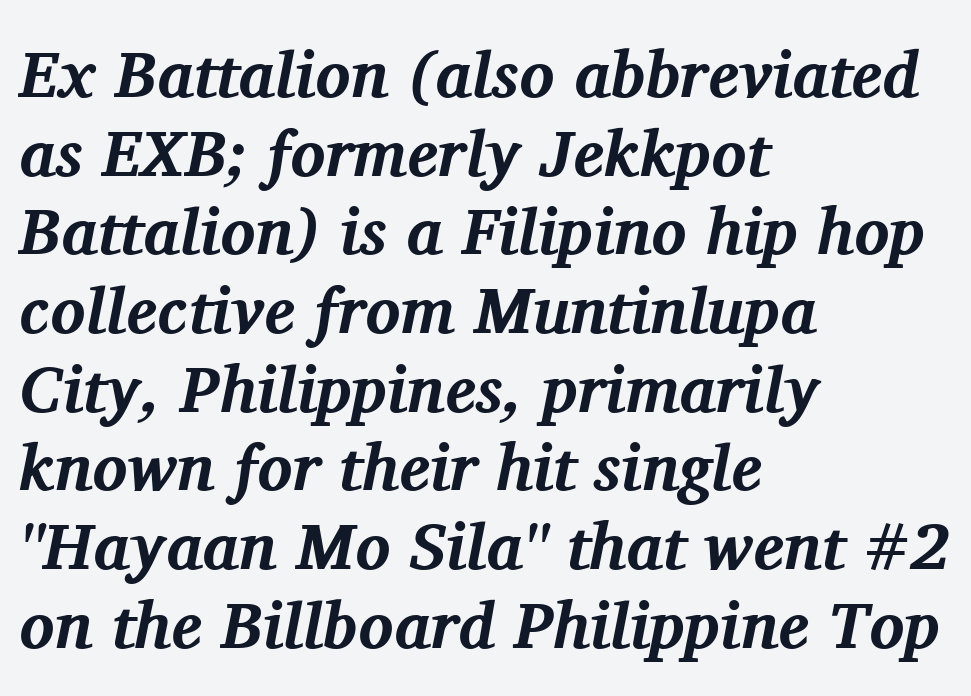
{"serif": "yes", "italic": "yes", "lean": "right", "slant_degrees": 11, "bold": "yes", "weight": "bold", "width": "normal", "stroke_contrast": "medium", "x_height": "medium", "monospaced": "no", "underline": "no", "align": "left", "line_spacing_ratio": 1.21, "letter_spacing": "normal", "letter_spacing_em": 0.0, "glyph_px": 65}
